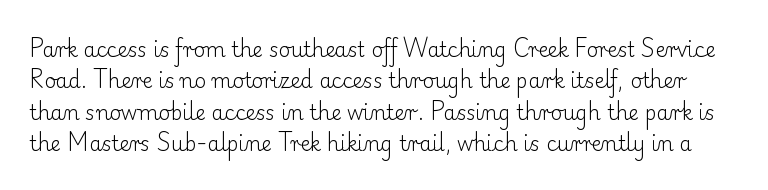
Q: Is the text bold? A: No.
Q: Is the text italic (slanted)? A: No, it is upright.
Q: Is the text underlined? A: No.
Q: Is the spacing between letters normal or unusually wide? A: Normal.
Q: Is the spacing between lines tight, normal or loose? A: Normal.
